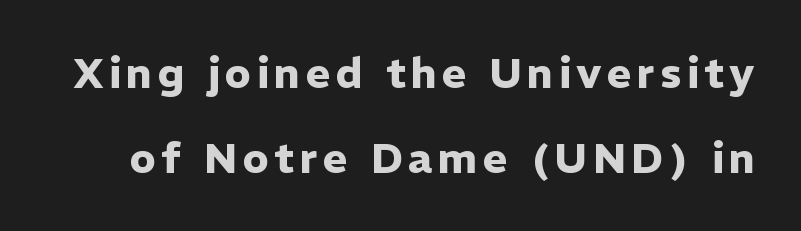
Q: Is the text bold? A: Yes.
Q: Is the text italic (slanted)? A: No, it is upright.
Q: Is the typeface a serif or a sans-serif typeface? A: Sans-serif.
Q: Is the text underlined? A: No.
Q: Is the spacing between lines tight, normal or loose? A: Loose.
Q: Width (condensed, normal, or wide)? A: Normal.
Q: Stroke contrast? A: Low.
Q: x-height? A: Medium.
Q: Monospaced? A: No.
